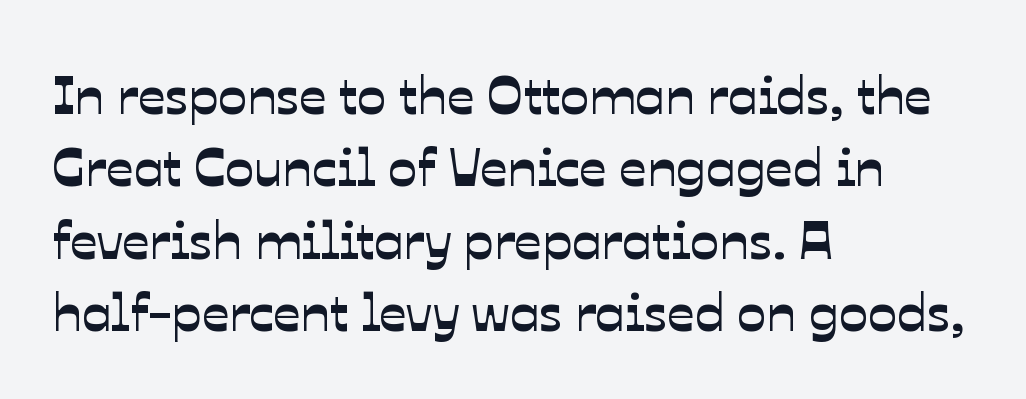
Unlike a traditional serif, this face leaves its strokes unadorned. A typesetter would call this proportional, since set widths differ per character. Casual observation: everything's shoved over to the left. Caption: standard tracking, unaltered.
